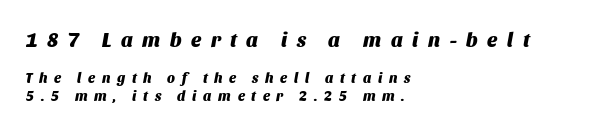
Q: Is the text bold? A: Yes.
Q: Is the text italic (slanted)? A: Yes, it leans right by about 11 degrees.
Q: Is the text underlined? A: No.
Q: How is the paragraph aligned? A: Left-aligned.
Q: Is the spacing between letters normal or unusually wide? A: Unusually wide.
Q: Is the spacing between lines tight, normal or loose? A: Normal.
Q: Which block of text is set in a larger size, the first (top) or the second (bottom)? A: The first (top) one.
